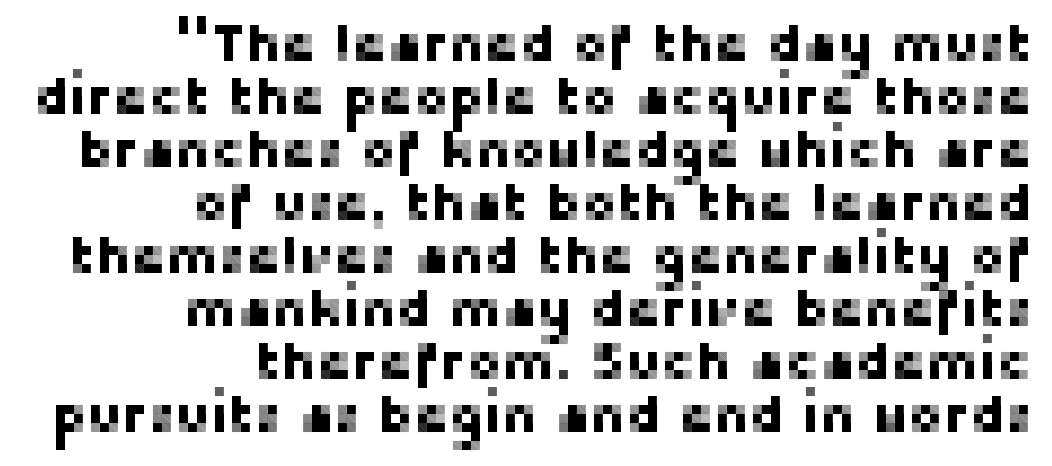
Q: Is the text italic (slanted)? A: No, it is upright.
Q: Is the typeface a serif or a sans-serif typeface? A: Sans-serif.
Q: Is the text underlined? A: No.
Q: How is the paragraph aligned? A: Right-aligned.
Q: Is the spacing between letters normal or unusually wide? A: Normal.
Q: Is the spacing between lines tight, normal or loose? A: Tight.
Q: Width (condensed, normal, or wide)? A: Normal.
Q: Stroke contrast? A: Low.
Q: x-height? A: Medium.
Q: Monospaced? A: No.
